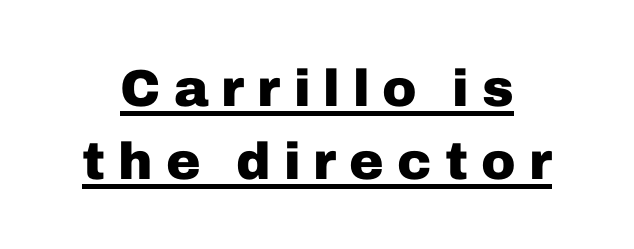
The image shows 52 px heavy sans-serif type, upright; set normal line spacing (1.4x), unusually wide letter spacing (+0.25 em), underlined; low stroke contrast and a medium x-height.
